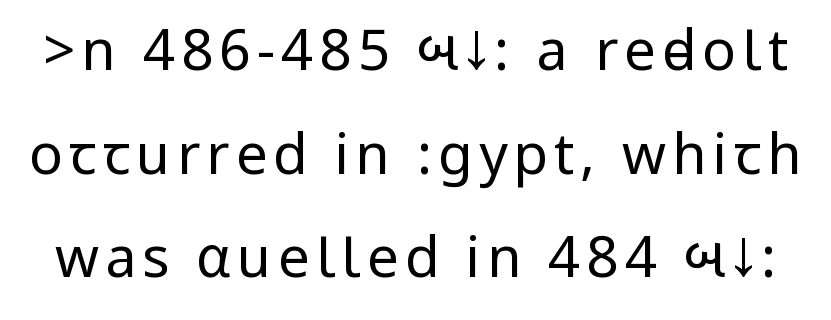
{"serif": "no", "italic": "no", "bold": "no", "weight": "regular", "width": "condensed", "stroke_contrast": "low", "underline": "no", "line_spacing_ratio": 1.85, "glyph_px": 56}
